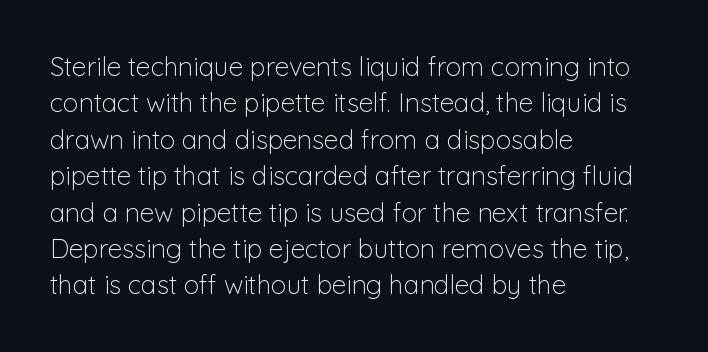
{"italic": "no", "bold": "no", "underline": "no", "align": "left", "line_spacing": "normal", "line_spacing_ratio": 1.4, "letter_spacing": "normal", "letter_spacing_em": 0.0, "glyph_px": 26}
